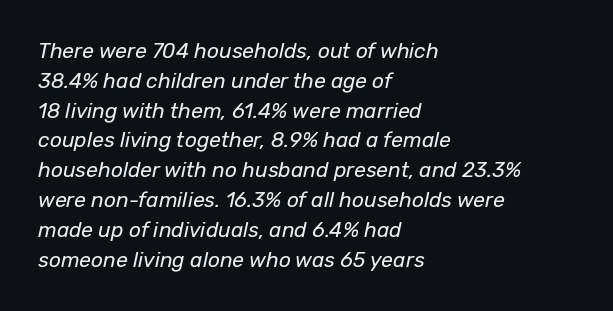
The image shows 21 px text type, italic (leaning right); set left-aligned, normal line spacing (1.42x), normal letter spacing, not underlined.
